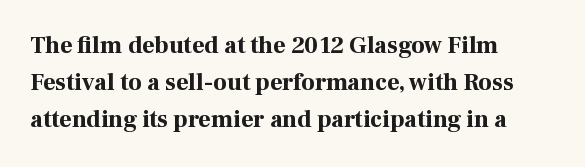
{"italic": "no", "bold": "yes", "underline": "no", "align": "left", "line_spacing": "normal", "line_spacing_ratio": 1.55, "letter_spacing": "normal", "letter_spacing_em": 0.0, "glyph_px": 24}
